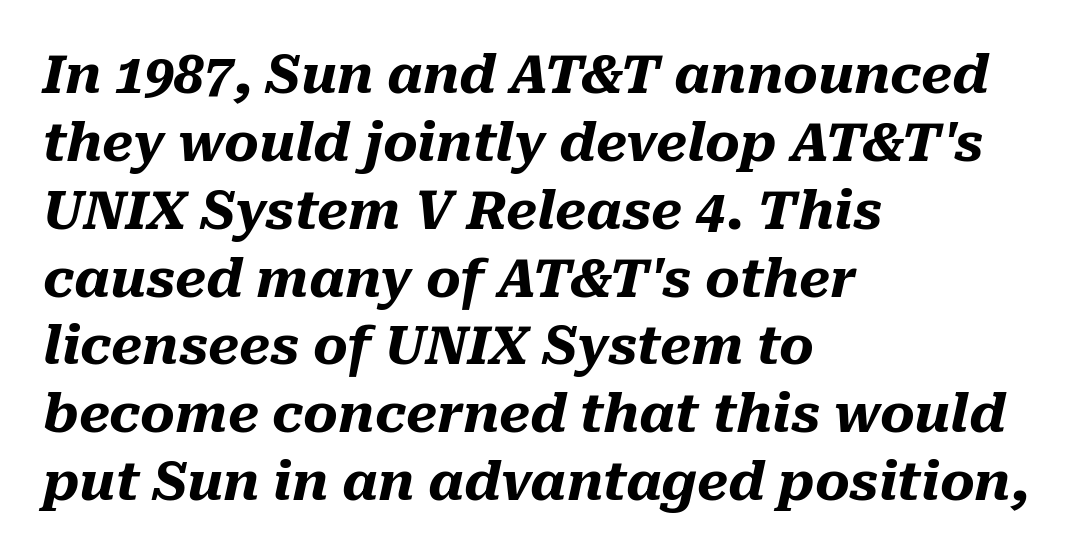
The image shows 53 px heavy type, italic (leaning right); set left-aligned, normal line spacing (1.28x), normal letter spacing, not underlined; medium stroke contrast and a medium x-height.
